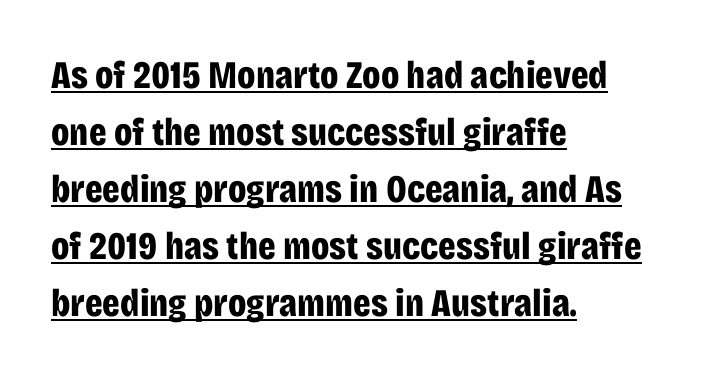
Q: Is the text bold? A: Yes.
Q: Is the text italic (slanted)? A: No, it is upright.
Q: Is the typeface a serif or a sans-serif typeface? A: Sans-serif.
Q: Is the text underlined? A: Yes.
Q: How is the paragraph aligned? A: Left-aligned.
Q: Is the spacing between letters normal or unusually wide? A: Normal.
Q: Is the spacing between lines tight, normal or loose? A: Normal.
Q: Width (condensed, normal, or wide)? A: Condensed.
Q: Stroke contrast? A: Low.
Q: x-height? A: Large.
Q: Monospaced? A: No.
